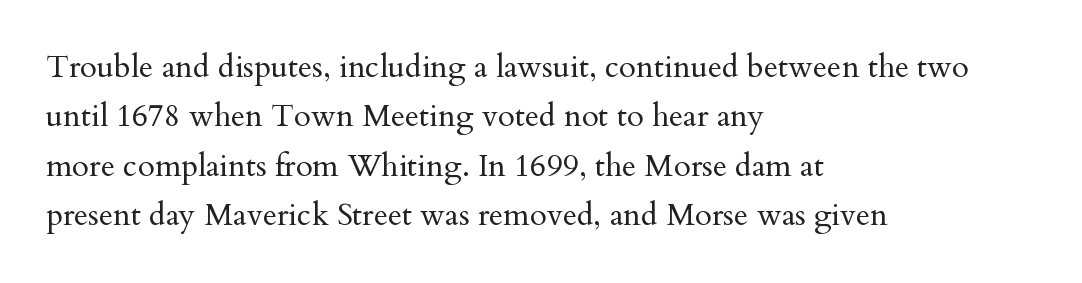
{"serif": "yes", "italic": "no", "bold": "no", "weight": "regular", "width": "normal", "stroke_contrast": "medium", "x_height": "small", "monospaced": "no", "underline": "no", "align": "left", "line_spacing": "normal", "line_spacing_ratio": 1.59, "letter_spacing": "normal", "letter_spacing_em": 0.0, "glyph_px": 31}
